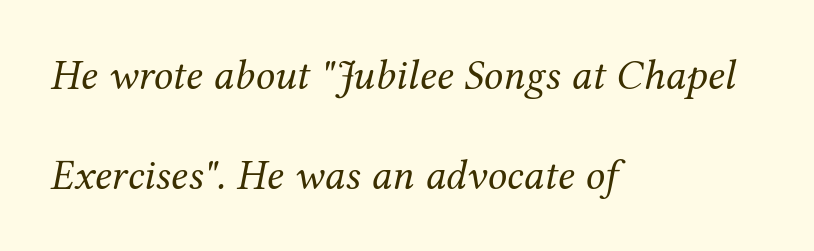
Q: Is the text bold? A: No.
Q: Is the text italic (slanted)? A: Yes, it leans right by about 12 degrees.
Q: Is the typeface a serif or a sans-serif typeface? A: Serif.
Q: Is the text underlined? A: No.
Q: How is the paragraph aligned? A: Left-aligned.
Q: Is the spacing between letters normal or unusually wide? A: Normal.
Q: Is the spacing between lines tight, normal or loose? A: Loose.
Q: Width (condensed, normal, or wide)? A: Normal.
Q: Stroke contrast? A: Medium.
Q: x-height? A: Medium.
Q: Monospaced? A: No.
